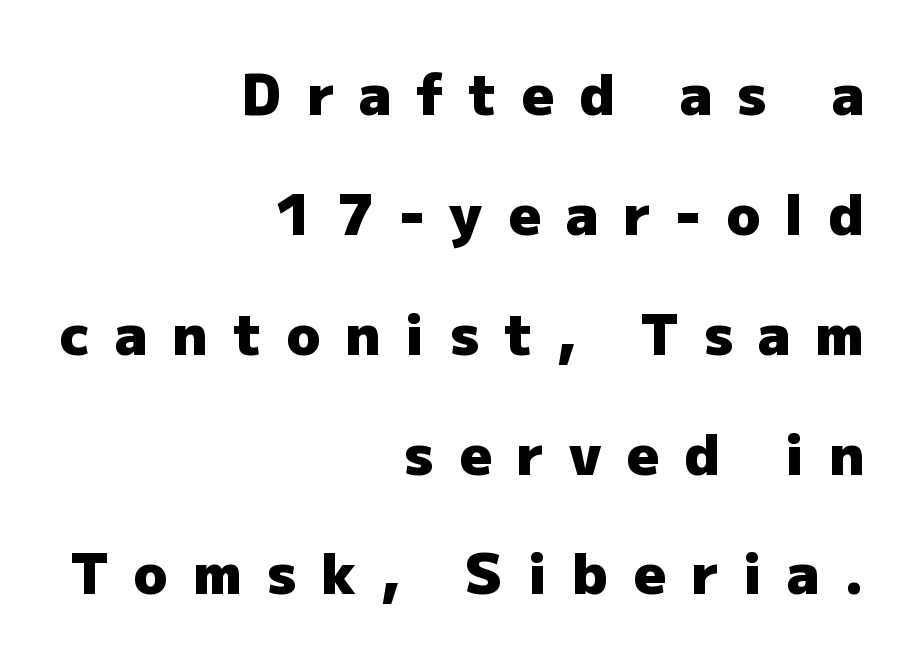
Q: Is the text bold? A: Yes.
Q: Is the text italic (slanted)? A: No, it is upright.
Q: Is the typeface a serif or a sans-serif typeface? A: Sans-serif.
Q: Is the text underlined? A: No.
Q: How is the paragraph aligned? A: Right-aligned.
Q: Is the spacing between letters normal or unusually wide? A: Unusually wide.
Q: Is the spacing between lines tight, normal or loose? A: Loose.
Q: Width (condensed, normal, or wide)? A: Normal.
Q: Stroke contrast? A: Low.
Q: x-height? A: Medium.
Q: Monospaced? A: No.
